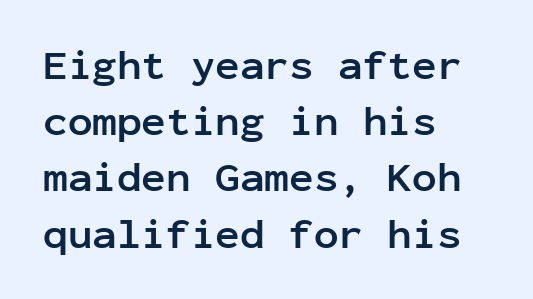
{"serif": "no", "italic": "no", "bold": "yes", "weight": "semibold", "width": "normal", "stroke_contrast": "low", "x_height": "medium", "monospaced": "yes", "underline": "no", "align": "left", "line_spacing": "normal", "line_spacing_ratio": 1.37, "letter_spacing": "normal", "letter_spacing_em": 0.0, "glyph_px": 41}
